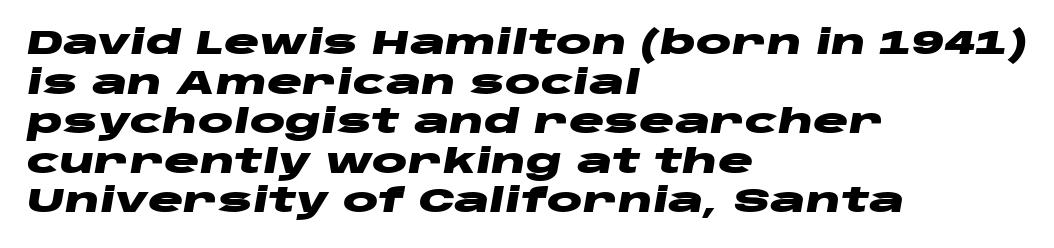
Q: Is the text bold? A: Yes.
Q: Is the text italic (slanted)? A: Yes, it leans right by about 10 degrees.
Q: Is the text underlined? A: No.
Q: How is the paragraph aligned? A: Left-aligned.
Q: Is the spacing between letters normal or unusually wide? A: Normal.
Q: Width (condensed, normal, or wide)? A: Wide.
Q: Stroke contrast? A: Low.
Q: x-height? A: Large.
Q: Monospaced? A: No.
